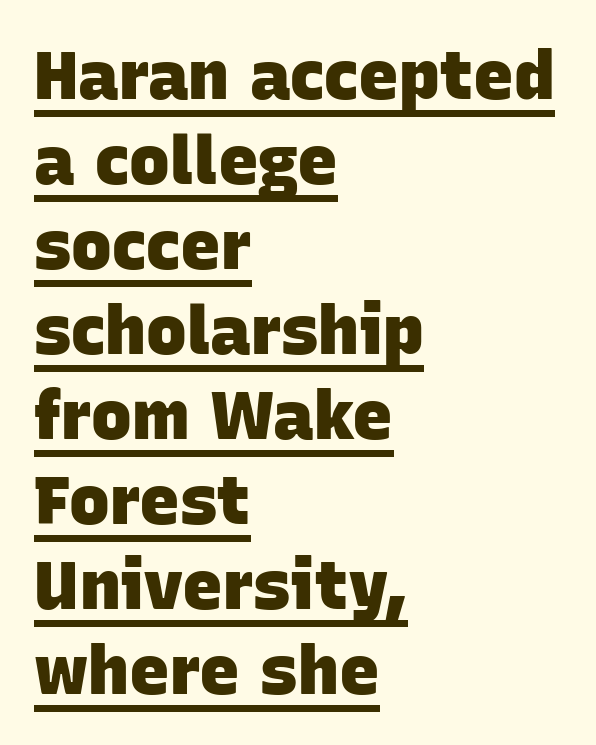
{"serif": "no", "bold": "yes", "weight": "heavy", "width": "normal", "stroke_contrast": "low", "x_height": "large", "monospaced": "no", "underline": "yes", "align": "left", "line_spacing": "normal", "line_spacing_ratio": 1.25, "letter_spacing": "normal", "letter_spacing_em": 0.0, "glyph_px": 68}
